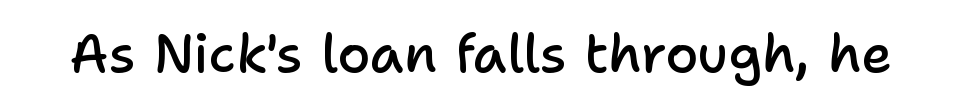
The image shows 53 px semibold sans-serif type, upright; set normal letter spacing, not underlined; low stroke contrast and a medium x-height.
